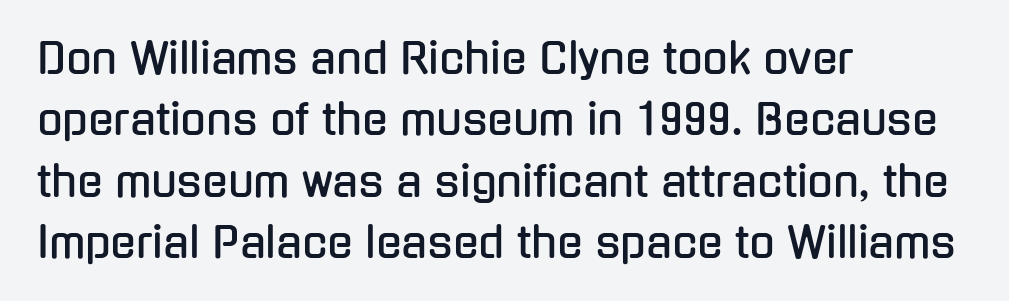
The image shows 42 px condensed sans-serif type, upright; set left-aligned, normal line spacing (1.46x), normal letter spacing, not underlined; low stroke contrast and a medium x-height.
